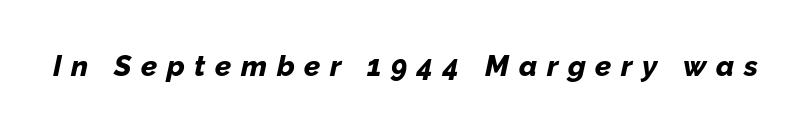
The image shows 29 px bold type, italic (leaning right); set unusually wide letter spacing (+0.33 em), not underlined; low stroke contrast and a medium x-height.
